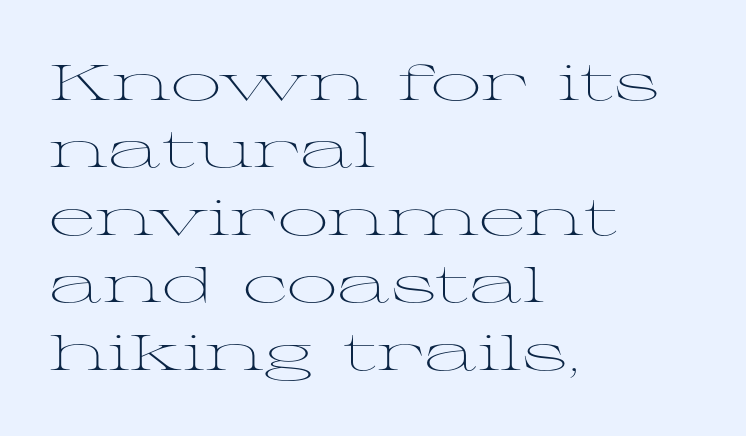
The image shows 50 px light, wide serif type, upright; set left-aligned, normal line spacing (1.35x), normal letter spacing, not underlined; medium stroke contrast and a medium x-height.
